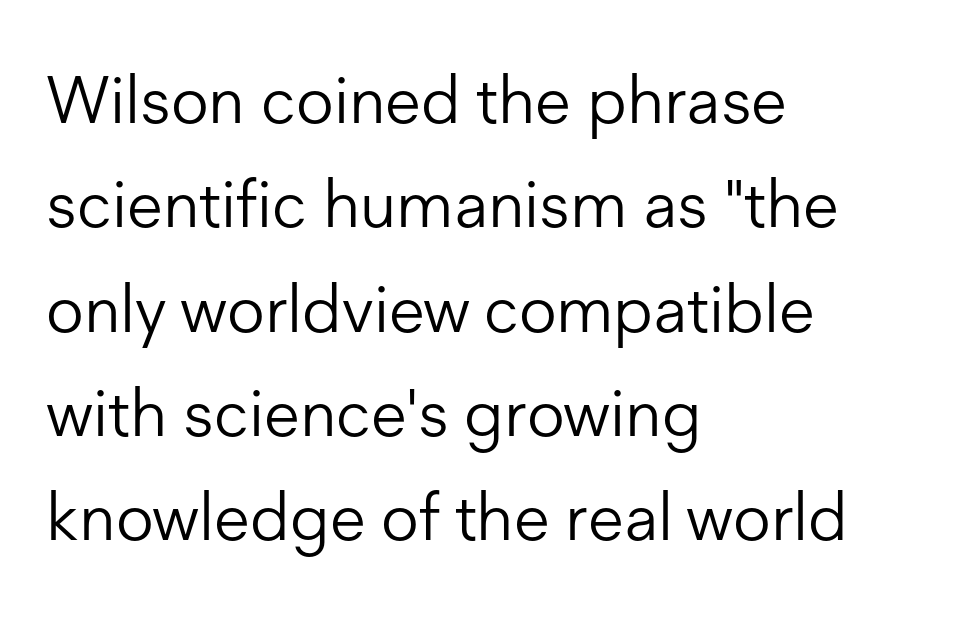
{"serif": "no", "italic": "no", "bold": "no", "weight": "light", "width": "normal", "stroke_contrast": "low", "x_height": "medium", "monospaced": "no", "underline": "no", "align": "left", "line_spacing": "normal", "line_spacing_ratio": 1.58, "letter_spacing": "normal", "letter_spacing_em": 0.0, "glyph_px": 66}
